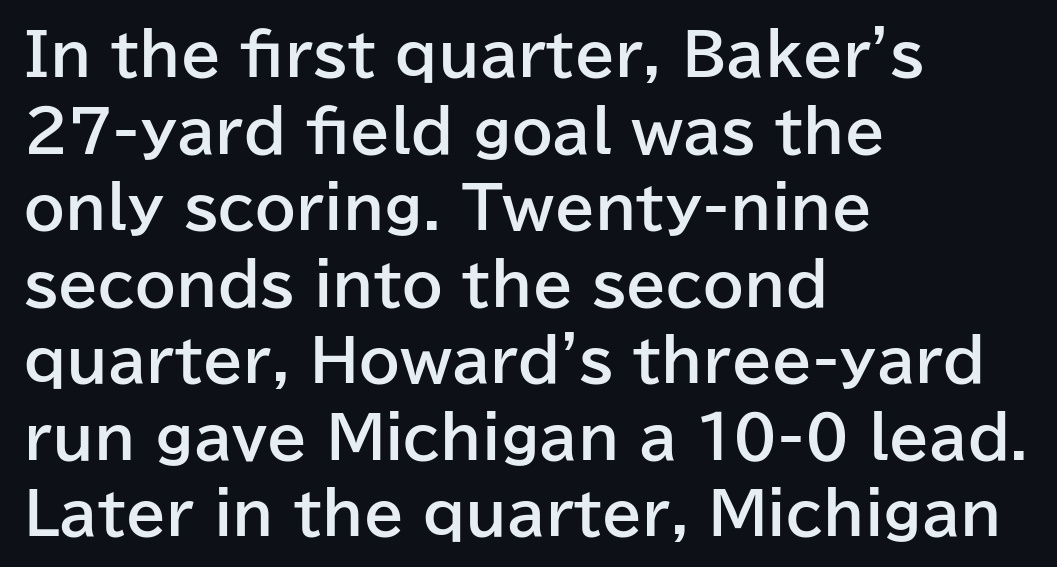
Q: Is the text bold? A: Yes.
Q: Is the text italic (slanted)? A: No, it is upright.
Q: Is the typeface a serif or a sans-serif typeface? A: Sans-serif.
Q: Is the text underlined? A: No.
Q: How is the paragraph aligned? A: Left-aligned.
Q: Is the spacing between letters normal or unusually wide? A: Normal.
Q: Is the spacing between lines tight, normal or loose? A: Normal.
Q: Width (condensed, normal, or wide)? A: Normal.
Q: Stroke contrast? A: Low.
Q: x-height? A: Medium.
Q: Monospaced? A: No.
